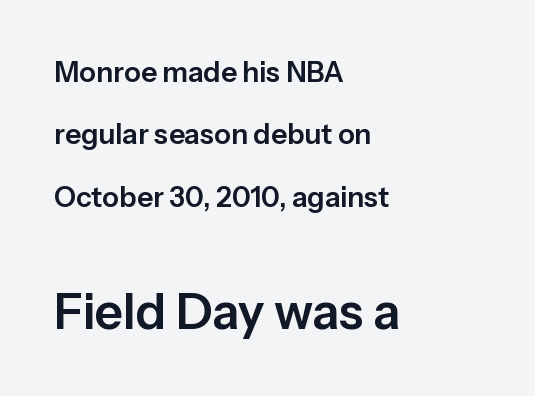
The image shows 49 px sans-serif type, upright; set left-aligned, loose line spacing (2.23x), normal letter spacing, not underlined; the second (bottom) block is 1.75x larger; low stroke contrast and a medium x-height.
